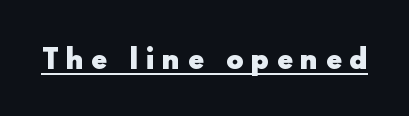
Does the lettering tilt? It doesn't — this is upright. Letter spacing: wide. Descenders here cross a horizontal rule under the line. The strokes are fattened all the way to bold.
